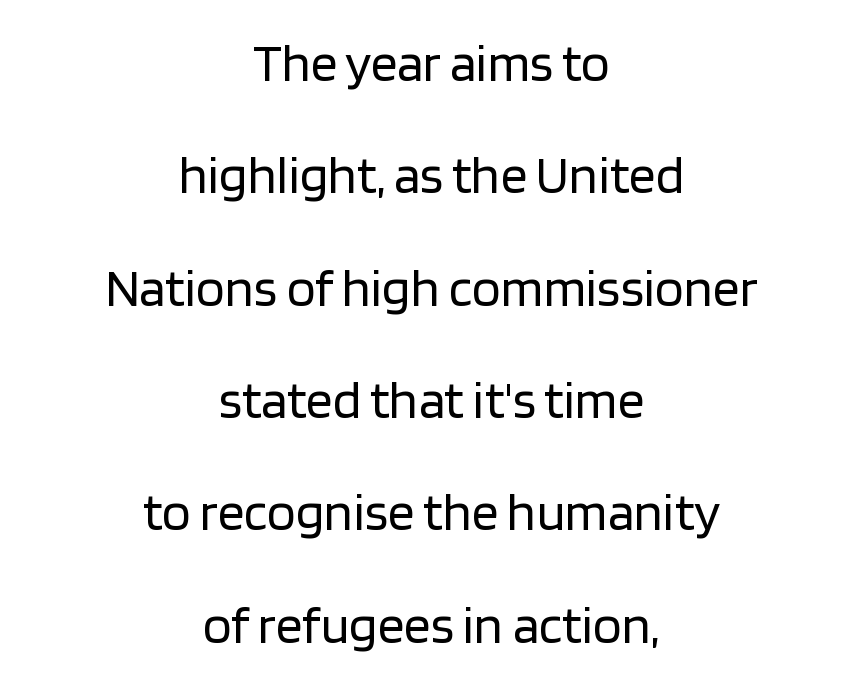
Q: Is the text bold? A: No.
Q: Is the text italic (slanted)? A: No, it is upright.
Q: Is the typeface a serif or a sans-serif typeface? A: Sans-serif.
Q: Is the text underlined? A: No.
Q: How is the paragraph aligned? A: Centered.
Q: Is the spacing between letters normal or unusually wide? A: Normal.
Q: Is the spacing between lines tight, normal or loose? A: Loose.
Q: Width (condensed, normal, or wide)? A: Normal.
Q: Stroke contrast? A: Low.
Q: x-height? A: Large.
Q: Monospaced? A: No.
